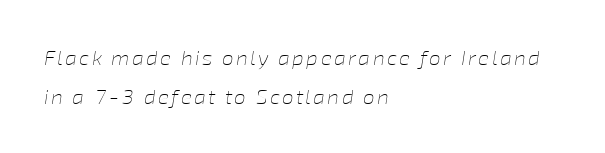
Q: Is the text bold? A: No.
Q: Is the text italic (slanted)? A: Yes, it leans right by about 8 degrees.
Q: Is the text underlined? A: No.
Q: How is the paragraph aligned? A: Left-aligned.
